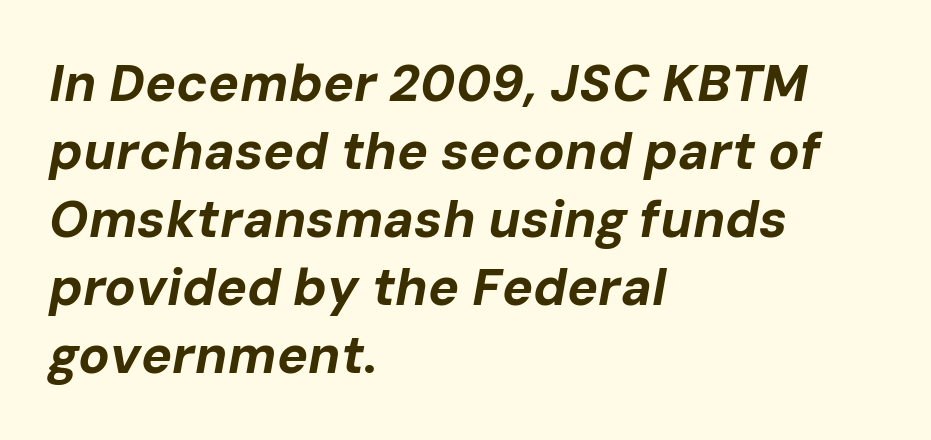
Q: Is the text bold? A: Yes.
Q: Is the text italic (slanted)? A: Yes, it leans right by about 10 degrees.
Q: Is the text underlined? A: No.
Q: How is the paragraph aligned? A: Left-aligned.
Q: Is the spacing between letters normal or unusually wide? A: Normal.
Q: Is the spacing between lines tight, normal or loose? A: Normal.
Q: Width (condensed, normal, or wide)? A: Normal.
Q: Stroke contrast? A: Low.
Q: x-height? A: Medium.
Q: Monospaced? A: No.
